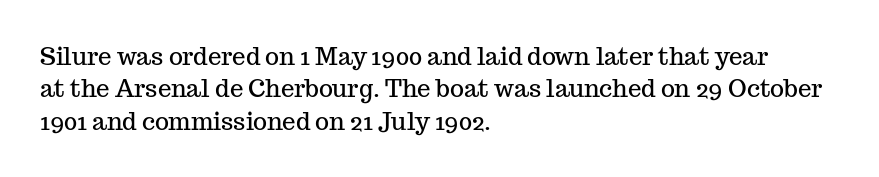
The image shows 24 px text type, upright; set left-aligned, normal line spacing (1.35x), normal letter spacing, not underlined.
